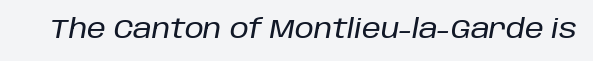
The image shows 27 px text type, italic (leaning right); set normal letter spacing, not underlined.
